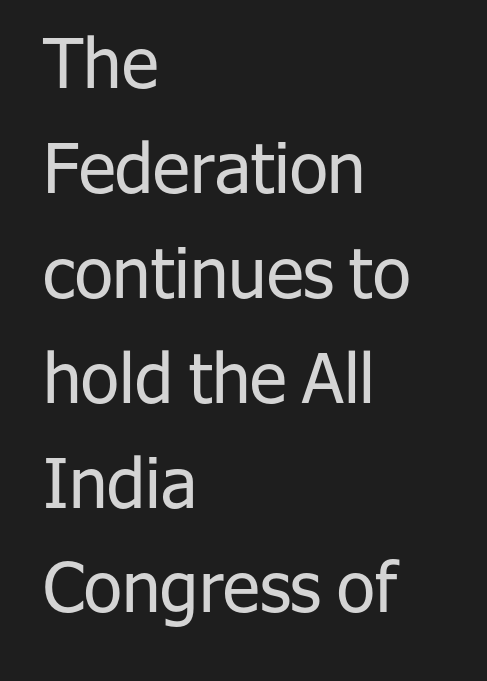
Typeset ragged right — the left edge is the straight one. A typesetter would call this proportional, since set widths differ per character. Do the letters lean? They stand straight. The words here are not underlined. These glyphs show unthickened strokes, regular width or finer.
